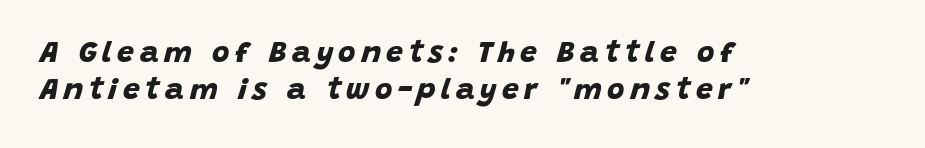
{"serif": "no", "bold": "yes", "weight": "bold", "width": "normal", "stroke_contrast": "low", "x_height": "large", "monospaced": "no", "underline": "no", "align": "left", "line_spacing_ratio": 1.24, "glyph_px": 30}
